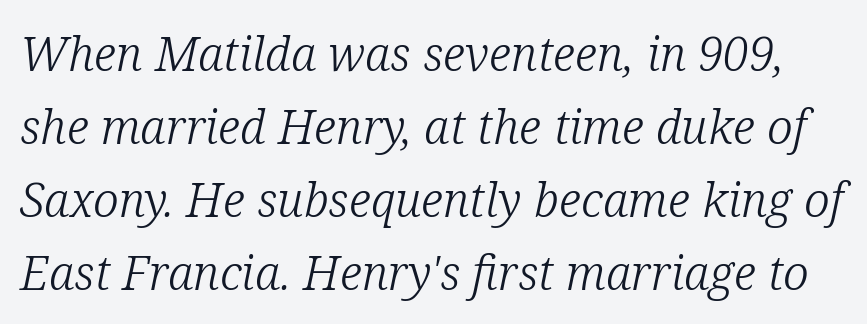
{"serif": "yes", "italic": "yes", "lean": "right", "slant_degrees": 12, "bold": "no", "weight": "light", "width": "normal", "stroke_contrast": "low", "x_height": "medium", "monospaced": "no", "underline": "no", "line_spacing": "normal", "line_spacing_ratio": 1.55, "letter_spacing": "normal", "letter_spacing_em": 0.0, "glyph_px": 47}
